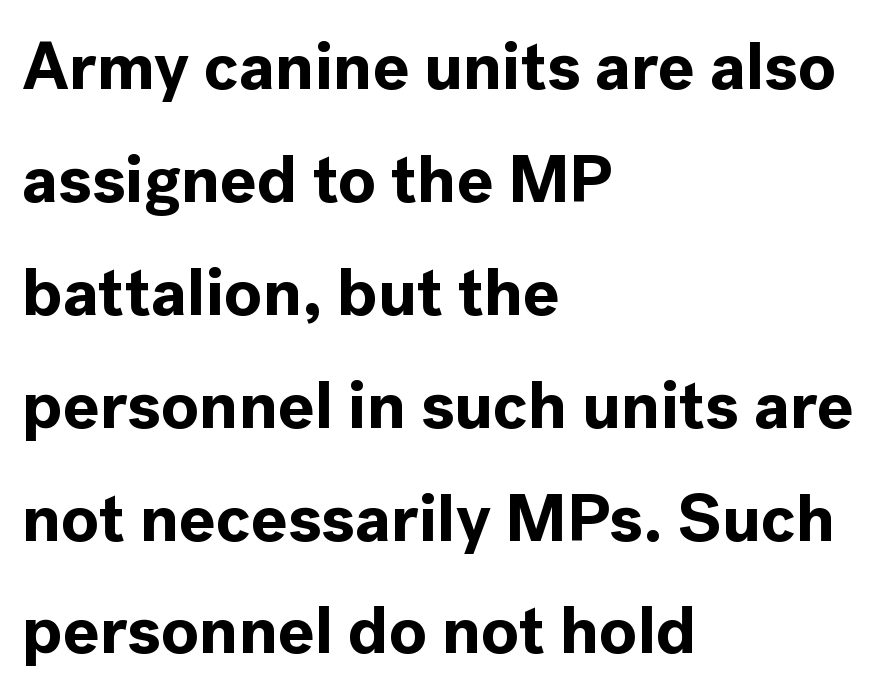
{"serif": "no", "italic": "no", "bold": "yes", "weight": "bold", "width": "normal", "x_height": "medium", "monospaced": "no", "underline": "no", "align": "left", "line_spacing": "normal", "line_spacing_ratio": 1.66, "letter_spacing": "normal", "letter_spacing_em": 0.0, "glyph_px": 68}
